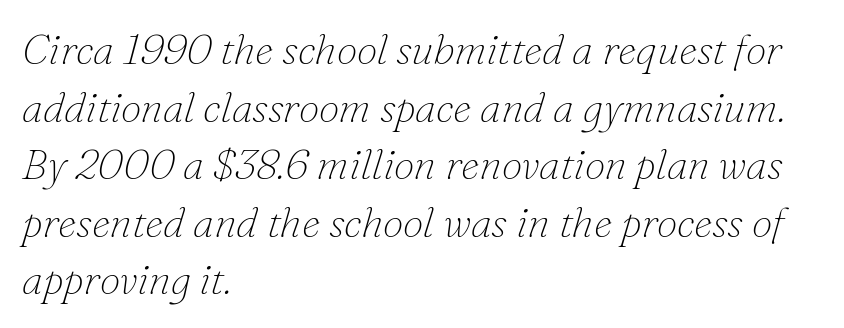
Q: Is the text bold? A: No.
Q: Is the text italic (slanted)? A: Yes, it leans right by about 16 degrees.
Q: Is the typeface a serif or a sans-serif typeface? A: Serif.
Q: Is the text underlined? A: No.
Q: How is the paragraph aligned? A: Left-aligned.
Q: Is the spacing between letters normal or unusually wide? A: Normal.
Q: Is the spacing between lines tight, normal or loose? A: Normal.
Q: Width (condensed, normal, or wide)? A: Normal.
Q: Stroke contrast? A: Low.
Q: x-height? A: Small.
Q: Monospaced? A: No.
